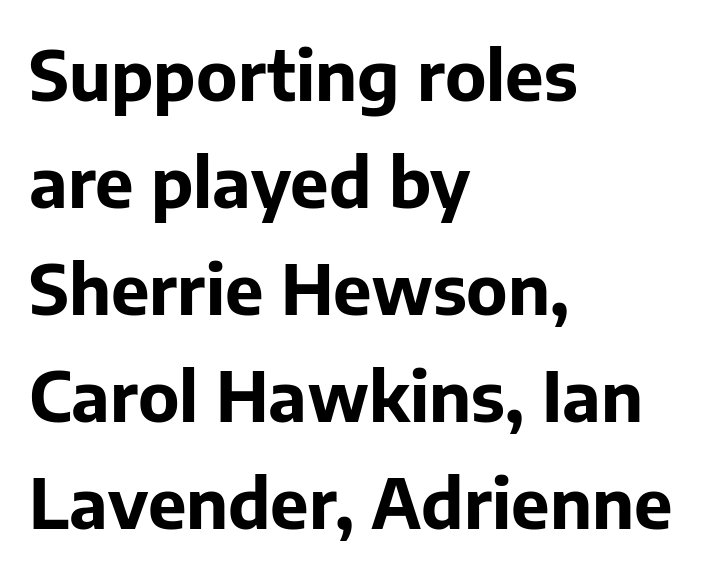
{"serif": "no", "italic": "no", "bold": "yes", "weight": "bold", "width": "normal", "stroke_contrast": "low", "x_height": "medium", "monospaced": "no", "underline": "no", "align": "left", "line_spacing": "normal", "line_spacing_ratio": 1.55, "letter_spacing": "normal", "letter_spacing_em": 0.0, "glyph_px": 69}
